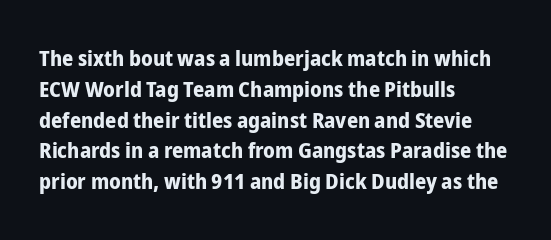
No italicization has been applied; the sample stays upright. The line-height multiplier appears to be the usual default. The face used here has the dense, thick strokes of a bold. Clear beneath every line of the passage. Each word holds together tightly as a unit, with standard inter-letter gaps. The typesetter chose a ragged-right arrangement here.
